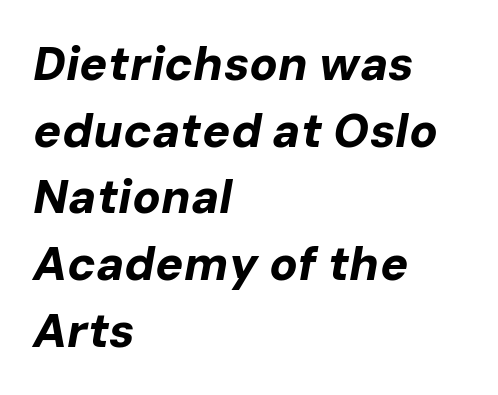
{"italic": "yes", "lean": "right", "slant_degrees": 10, "bold": "yes", "weight": "bold", "width": "normal", "stroke_contrast": "low", "x_height": "medium", "monospaced": "no", "underline": "no", "align": "left", "line_spacing": "normal", "line_spacing_ratio": 1.42, "letter_spacing": "normal", "letter_spacing_em": 0.0, "glyph_px": 47}
